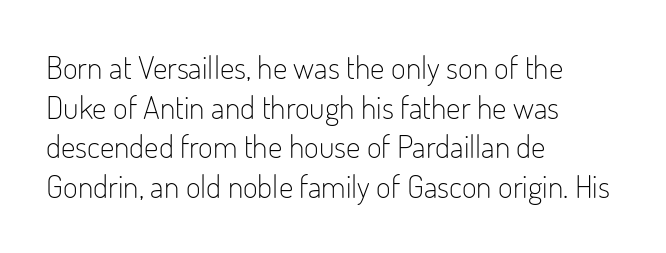
Q: Is the text bold? A: No.
Q: Is the text italic (slanted)? A: No, it is upright.
Q: Is the typeface a serif or a sans-serif typeface? A: Sans-serif.
Q: Is the text underlined? A: No.
Q: How is the paragraph aligned? A: Left-aligned.
Q: Is the spacing between letters normal or unusually wide? A: Normal.
Q: Width (condensed, normal, or wide)? A: Condensed.
Q: Stroke contrast? A: Low.
Q: x-height? A: Small.
Q: Monospaced? A: No.
